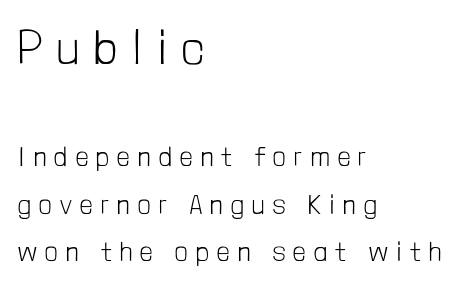
{"serif": "no", "italic": "no", "bold": "no", "weight": "light", "width": "condensed", "stroke_contrast": "low", "x_height": "medium", "monospaced": "no", "underline": "no", "align": "left", "line_spacing_ratio": 1.75, "letter_spacing": "wide", "letter_spacing_em": 0.32, "larger_block": "first", "size_ratio": 1.78, "glyph_px": 48}
